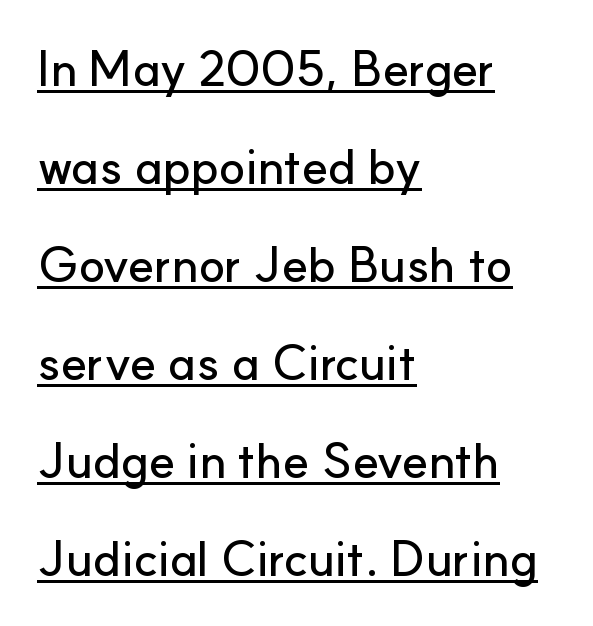
The image shows 49 px sans-serif type, upright; set left-aligned, loose line spacing (2.0x), normal letter spacing, underlined; low stroke contrast and a small x-height.
